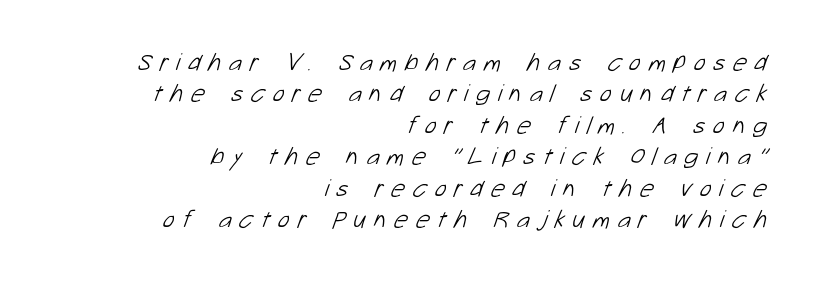
{"bold": "no", "underline": "no", "align": "right", "line_spacing": "normal", "line_spacing_ratio": 1.26, "letter_spacing": "wide", "letter_spacing_em": 0.3, "glyph_px": 25}
